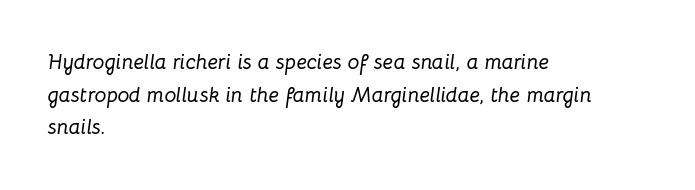
Q: Is the text italic (slanted)? A: Yes, it leans right by about 8 degrees.
Q: Is the text underlined? A: No.
Q: How is the paragraph aligned? A: Left-aligned.
Q: Is the spacing between letters normal or unusually wide? A: Normal.
Q: Is the spacing between lines tight, normal or loose? A: Normal.
